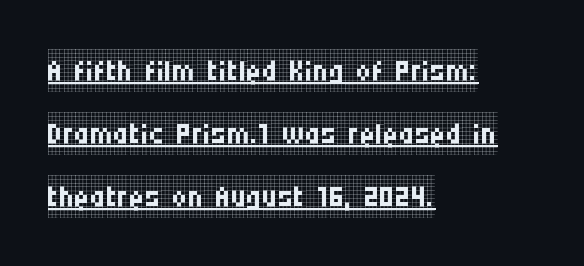
The image shows 43 px regular-weight, condensed serif type, upright; set left-aligned, normal line spacing (1.46x), normal letter spacing, underlined; low stroke contrast and a large x-height.
